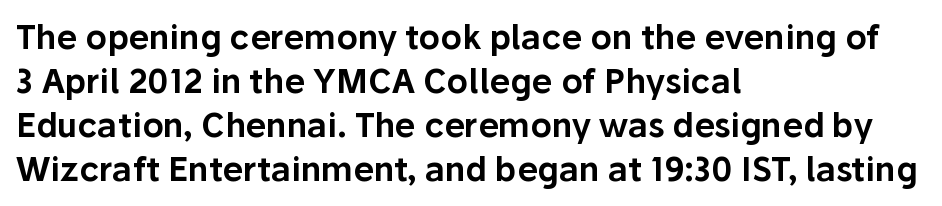
Q: Is the text italic (slanted)? A: No, it is upright.
Q: Is the typeface a serif or a sans-serif typeface? A: Sans-serif.
Q: Is the text underlined? A: No.
Q: How is the paragraph aligned? A: Left-aligned.
Q: Is the spacing between letters normal or unusually wide? A: Normal.
Q: Is the spacing between lines tight, normal or loose? A: Normal.
Q: Width (condensed, normal, or wide)? A: Normal.
Q: Stroke contrast? A: Low.
Q: x-height? A: Medium.
Q: Monospaced? A: No.
